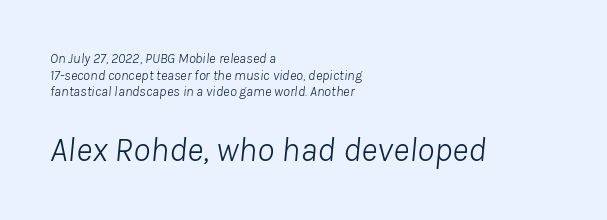
The image shows 35 px light type, italic (leaning right); set left-aligned, line spacing 1.18x, normal letter spacing, not underlined; the second (bottom) block is 2.5x larger; low stroke contrast and a medium x-height.
